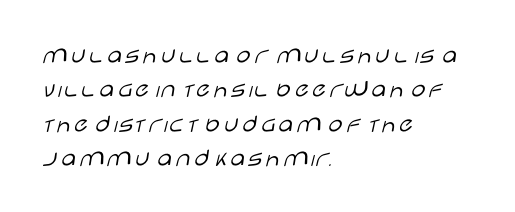
{"bold": "no", "underline": "no", "align": "left", "line_spacing": "normal", "line_spacing_ratio": 1.32, "letter_spacing": "normal", "letter_spacing_em": 0.0, "glyph_px": 26}
